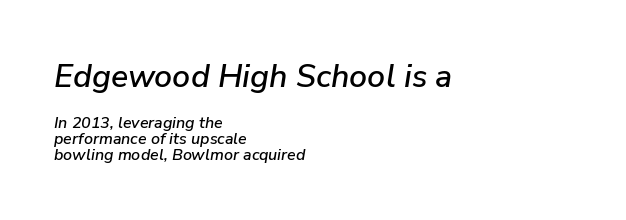
Q: Is the text italic (slanted)? A: Yes, it leans right by about 9 degrees.
Q: Is the text underlined? A: No.
Q: How is the paragraph aligned? A: Left-aligned.
Q: Is the spacing between letters normal or unusually wide? A: Normal.
Q: Is the spacing between lines tight, normal or loose? A: Tight.
Q: Which block of text is set in a larger size, the first (top) or the second (bottom)? A: The first (top) one.
Q: Width (condensed, normal, or wide)? A: Normal.
Q: Stroke contrast? A: Low.
Q: x-height? A: Medium.
Q: Monospaced? A: No.
